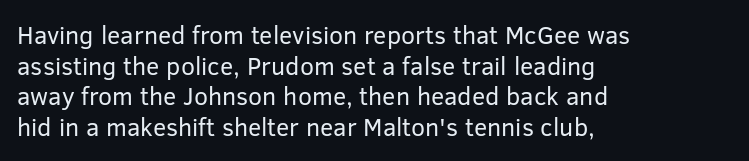
{"italic": "no", "bold": "no", "underline": "no", "align": "left", "line_spacing_ratio": 1.23, "letter_spacing": "normal", "letter_spacing_em": 0.0, "glyph_px": 25}
